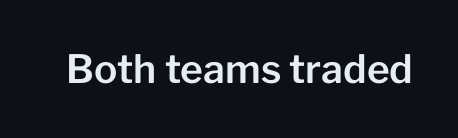
Vertical strokes here are truly vertical. Type without underlining. Here the designer chose a conventional face with non-uniform glyph widths. Font category for this specimen: sans-serif.
